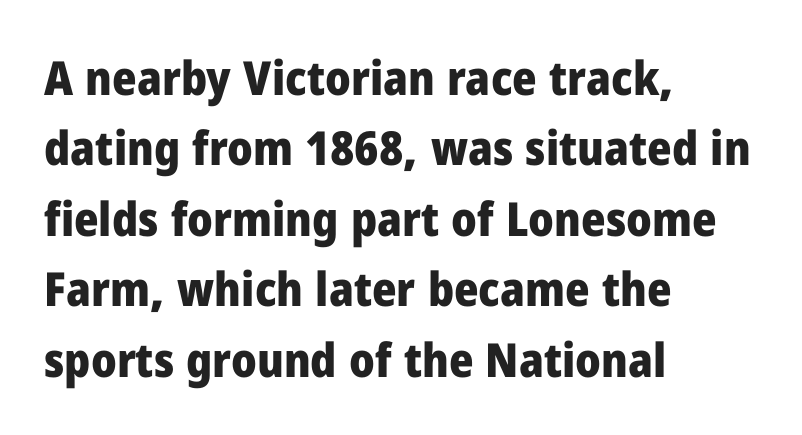
{"serif": "no", "italic": "no", "bold": "yes", "weight": "heavy", "width": "normal", "stroke_contrast": "low", "x_height": "medium", "monospaced": "no", "underline": "no", "align": "left", "line_spacing": "normal", "line_spacing_ratio": 1.5, "letter_spacing": "normal", "letter_spacing_em": 0.0, "glyph_px": 47}
